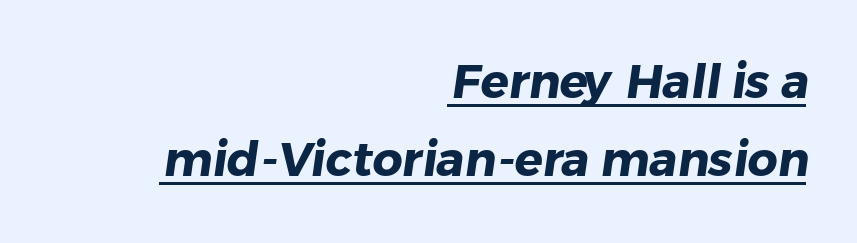
{"serif": "no", "bold": "yes", "weight": "heavy", "width": "normal", "stroke_contrast": "low", "x_height": "medium", "monospaced": "no", "underline": "yes", "align": "right", "line_spacing": "normal", "line_spacing_ratio": 1.66, "letter_spacing": "normal", "letter_spacing_em": 0.0, "glyph_px": 47}
